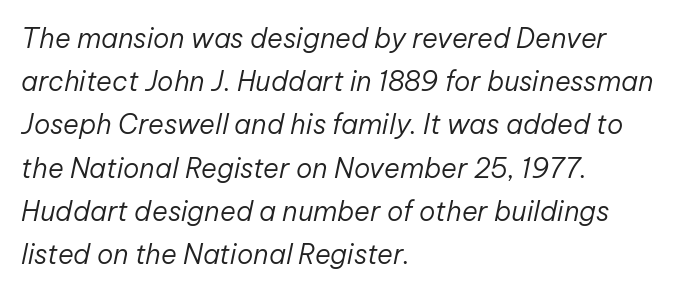
The image shows 27 px text type, italic (leaning right); set left-aligned, normal line spacing (1.6x), normal letter spacing, not underlined.
